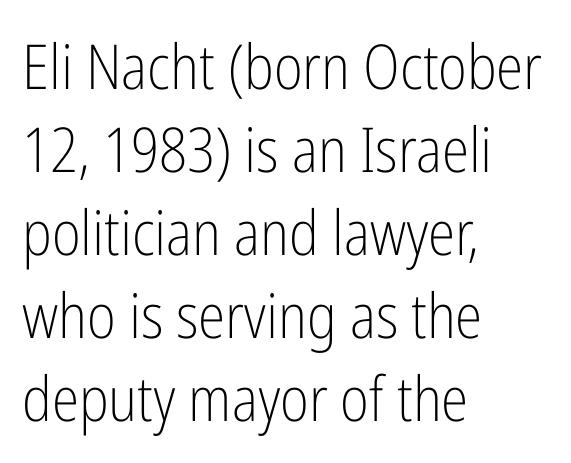
{"serif": "no", "italic": "no", "bold": "no", "weight": "light", "width": "condensed", "stroke_contrast": "low", "x_height": "medium", "monospaced": "no", "underline": "no", "align": "left", "line_spacing": "normal", "line_spacing_ratio": 1.34, "letter_spacing": "normal", "letter_spacing_em": 0.0, "glyph_px": 62}
